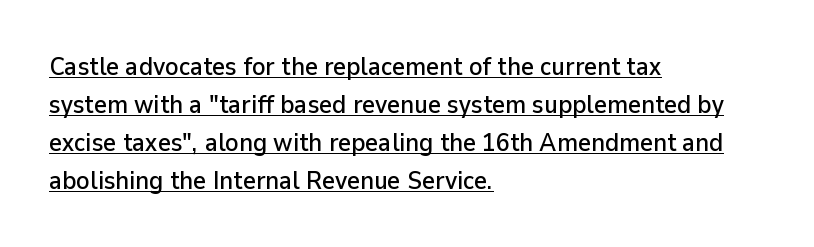
Horizontal alignment here is leftward, the default for most running prose. A normal amount of white space separates one row of letters from the next. Like a heading marked for emphasis, these lines bear an underscore. Each word holds together tightly as a unit, with standard inter-letter gaps. Notice how the stems are strictly vertical — no italics here.
